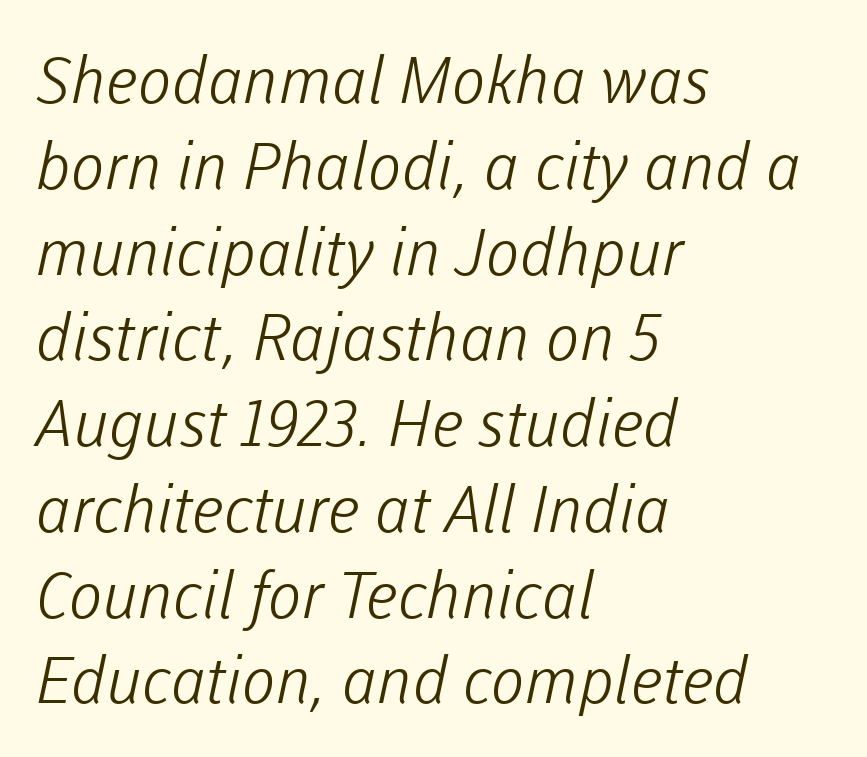
The image shows 64 px light sans-serif type; set left-aligned, normal line spacing (1.34x), normal letter spacing, not underlined; low stroke contrast and a medium x-height.
